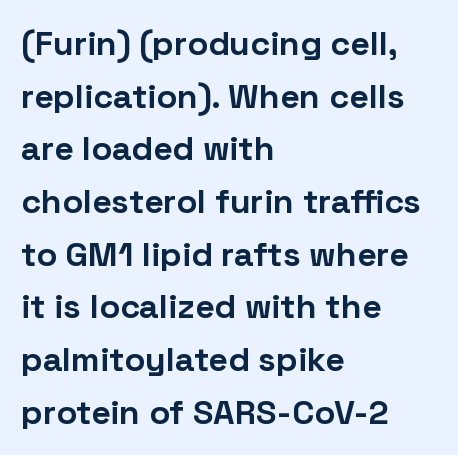
The image shows 34 px bold sans-serif type, upright; set left-aligned, normal line spacing (1.55x), normal letter spacing, not underlined; low stroke contrast and a medium x-height.
